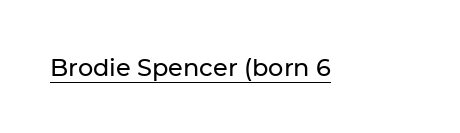
The image shows 24 px text type, upright; set normal letter spacing, underlined.
